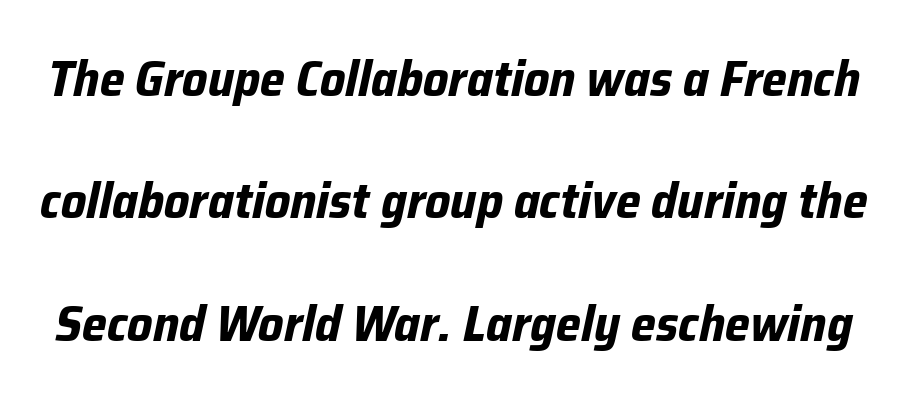
Q: Is the text bold? A: Yes.
Q: Is the text italic (slanted)? A: Yes, it leans right by about 12 degrees.
Q: Is the text underlined? A: No.
Q: Is the spacing between letters normal or unusually wide? A: Normal.
Q: Is the spacing between lines tight, normal or loose? A: Loose.
Q: Width (condensed, normal, or wide)? A: Normal.
Q: Stroke contrast? A: Low.
Q: x-height? A: Medium.
Q: Monospaced? A: No.
